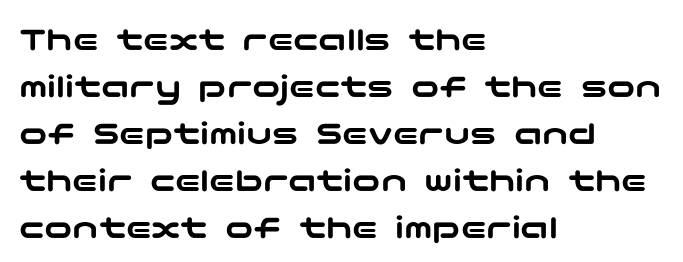
The designer went with a sans here, leaving each stem footless. This rendering uses left alignment, leaving the right contour irregular. The typography opts for an upright posture over an oblique one. Type without underlining. In terms of leading, this rendering sits right in the middle. The gaps between neighbouring characters are ordinary and unremarkable.
